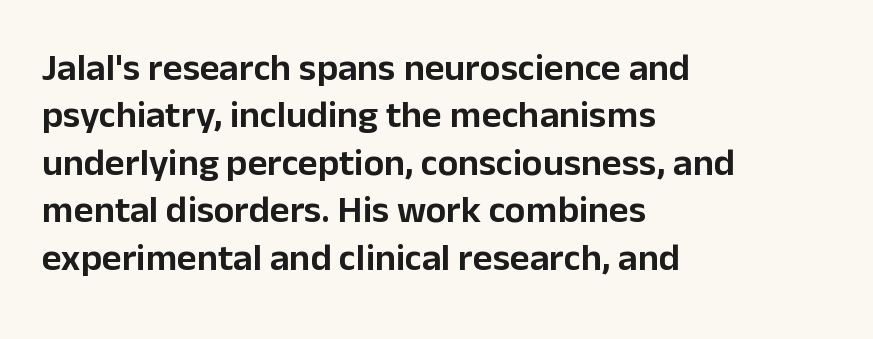
Descenders hang freely into open space. A typesetter would call this zero additional tracking. Regarding leading, the lines here are spaced in the standard way. Horizontal alignment here is leftward, the default for most running prose.
